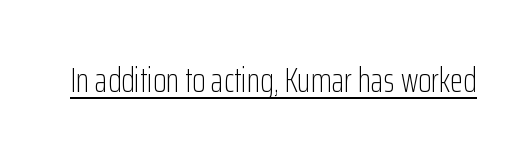
{"serif": "no", "italic": "no", "bold": "no", "weight": "light", "width": "condensed", "stroke_contrast": "low", "x_height": "medium", "monospaced": "no", "underline": "yes", "letter_spacing": "normal", "letter_spacing_em": 0.0, "glyph_px": 34}
